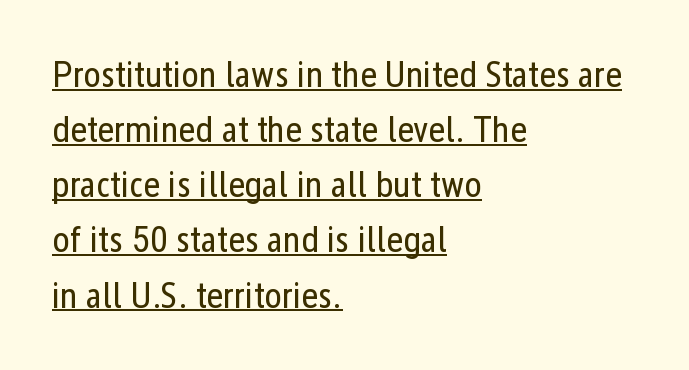
The image shows 37 px regular-weight, condensed sans-serif type, upright; set left-aligned, normal line spacing (1.49x), normal letter spacing, underlined; low stroke contrast and a medium x-height.
